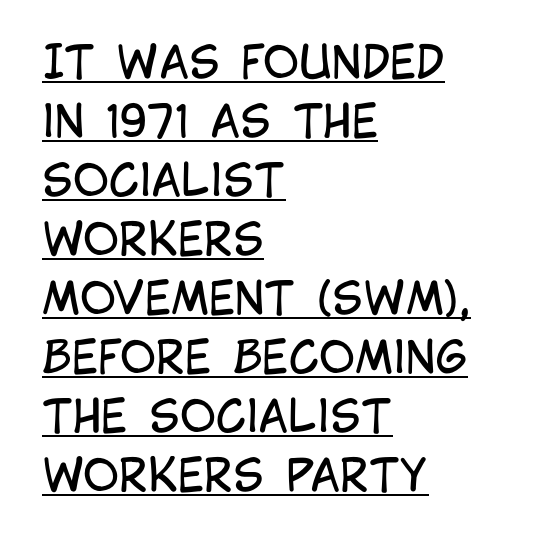
{"serif": "no", "italic": "no", "bold": "no", "weight": "regular", "width": "condensed", "stroke_contrast": "low", "x_height": "large", "monospaced": "no", "underline": "yes", "align": "left", "line_spacing": "normal", "line_spacing_ratio": 1.34, "letter_spacing": "normal", "letter_spacing_em": 0.0, "glyph_px": 44}
